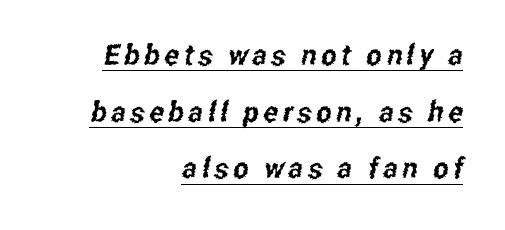
Q: Is the typeface a serif or a sans-serif typeface? A: Sans-serif.
Q: Is the text underlined? A: Yes.
Q: How is the paragraph aligned? A: Right-aligned.
Q: Is the spacing between lines tight, normal or loose? A: Loose.
Q: Width (condensed, normal, or wide)? A: Condensed.
Q: Stroke contrast? A: Low.
Q: x-height? A: Medium.
Q: Monospaced? A: No.
